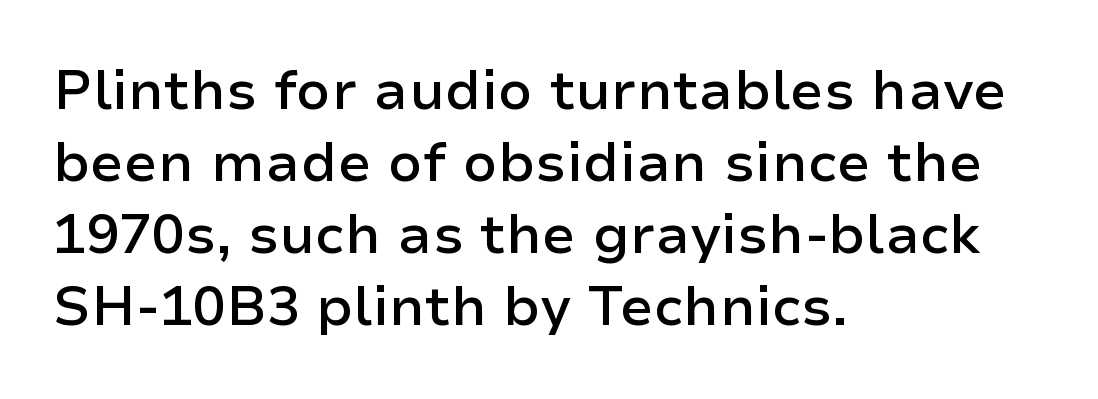
Baseline-to-baseline distance is the conventional proportion of letter height. Default kerning and tracking; the words read as compact shapes. Leftover space on each line is placed entirely after the last word. Its strokes are somewhat broadened, the hallmark of semibold type. Think of a printed novel: that variable character pitch is what you see here. Stroke terminals: plain, sans-serif.
